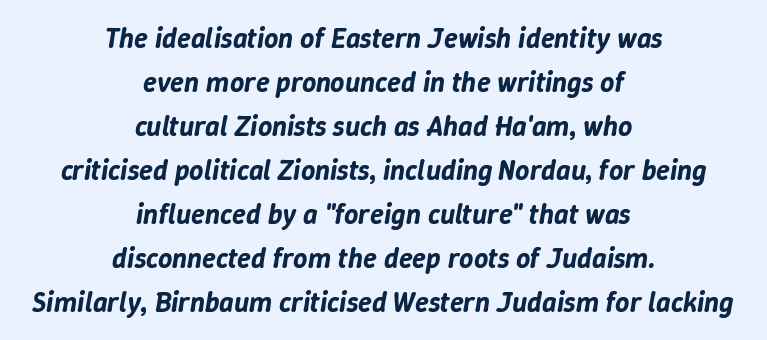
{"italic": "yes", "lean": "right", "slant_degrees": 9, "width": "normal", "stroke_contrast": "low", "x_height": "medium", "monospaced": "no", "underline": "no", "align": "center", "line_spacing": "normal", "line_spacing_ratio": 1.57, "letter_spacing": "normal", "letter_spacing_em": 0.0, "glyph_px": 28}
